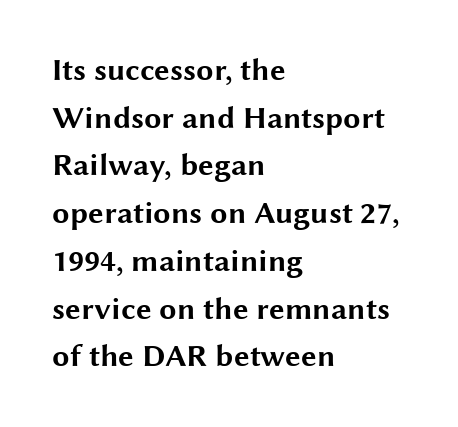
{"serif": "no", "italic": "no", "bold": "yes", "weight": "bold", "width": "wide", "stroke_contrast": "medium", "x_height": "medium", "monospaced": "no", "underline": "no", "align": "left", "line_spacing": "normal", "line_spacing_ratio": 1.54, "letter_spacing": "normal", "letter_spacing_em": 0.0, "glyph_px": 31}
